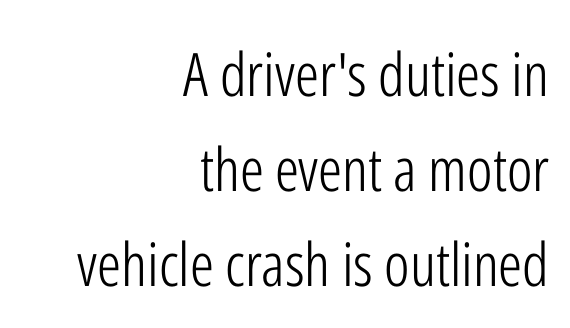
Font category for this specimen: sans-serif. Posture: upright roman. The leading is moderate, giving the passage an even texture. Short and long lines alike share a common ending point at right.
